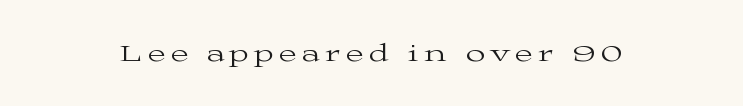
{"italic": "no", "bold": "no", "underline": "no", "letter_spacing": "wide", "letter_spacing_em": 0.24, "glyph_px": 25}
